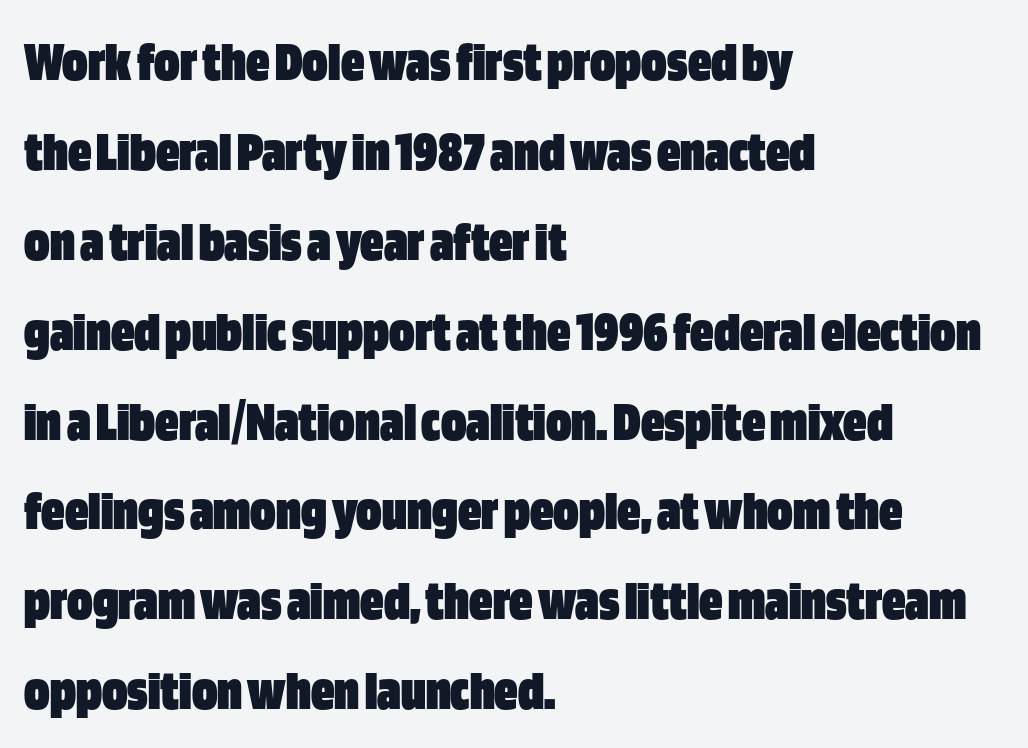
Q: Is the text bold? A: Yes.
Q: Is the text italic (slanted)? A: No, it is upright.
Q: Is the typeface a serif or a sans-serif typeface? A: Sans-serif.
Q: Is the text underlined? A: No.
Q: How is the paragraph aligned? A: Left-aligned.
Q: Is the spacing between letters normal or unusually wide? A: Normal.
Q: Is the spacing between lines tight, normal or loose? A: Normal.
Q: Width (condensed, normal, or wide)? A: Condensed.
Q: Stroke contrast? A: Low.
Q: x-height? A: Large.
Q: Monospaced? A: No.
